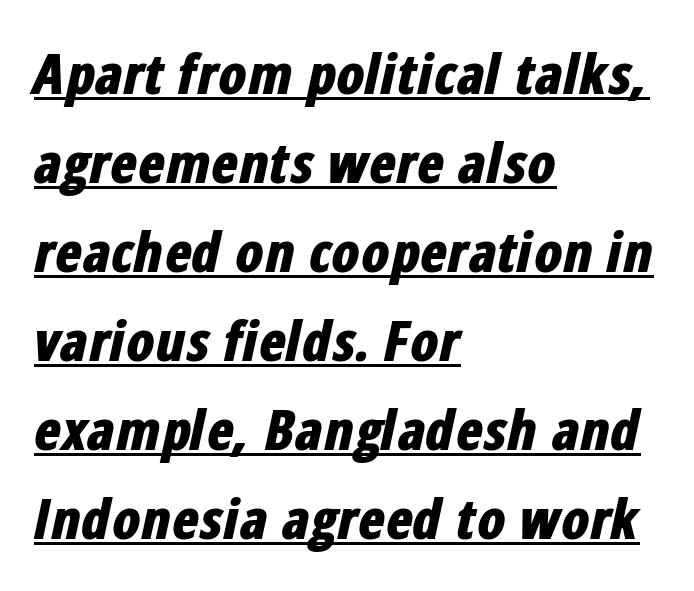
Q: Is the text bold? A: Yes.
Q: Is the text italic (slanted)? A: Yes, it leans right by about 12 degrees.
Q: Is the text underlined? A: Yes.
Q: How is the paragraph aligned? A: Left-aligned.
Q: Is the spacing between letters normal or unusually wide? A: Normal.
Q: Is the spacing between lines tight, normal or loose? A: Normal.
Q: Width (condensed, normal, or wide)? A: Condensed.
Q: Stroke contrast? A: Low.
Q: x-height? A: Medium.
Q: Monospaced? A: No.
